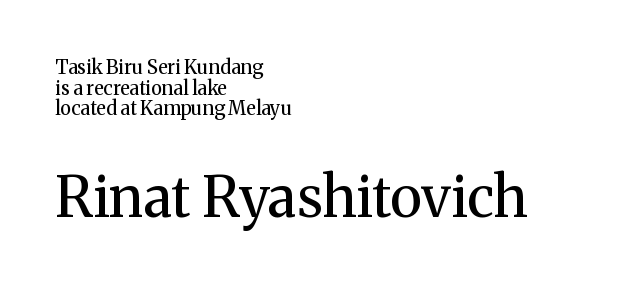
{"serif": "yes", "italic": "no", "bold": "no", "weight": "regular", "width": "normal", "stroke_contrast": "medium", "x_height": "medium", "monospaced": "no", "underline": "no", "align": "left", "line_spacing": "tight", "line_spacing_ratio": 1.08, "letter_spacing": "normal", "letter_spacing_em": 0.0, "larger_block": "second", "size_ratio": 2.95, "glyph_px": 56}
